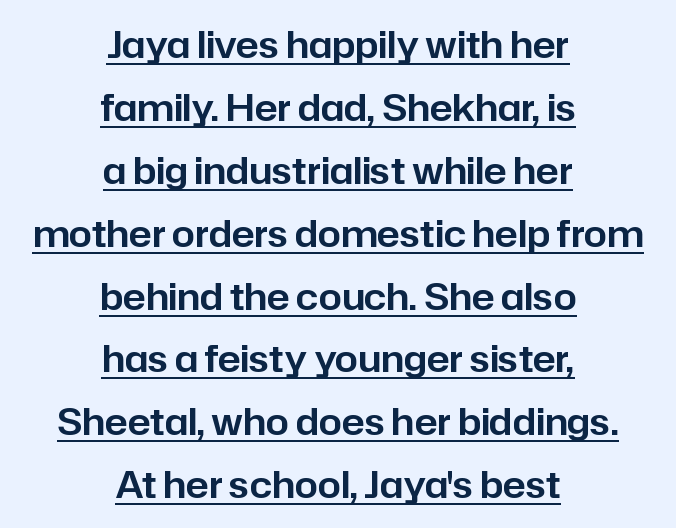
{"serif": "no", "italic": "no", "width": "normal", "stroke_contrast": "low", "x_height": "medium", "monospaced": "no", "underline": "yes", "align": "center", "line_spacing": "normal", "line_spacing_ratio": 1.7, "letter_spacing": "normal", "letter_spacing_em": 0.0, "glyph_px": 37}
